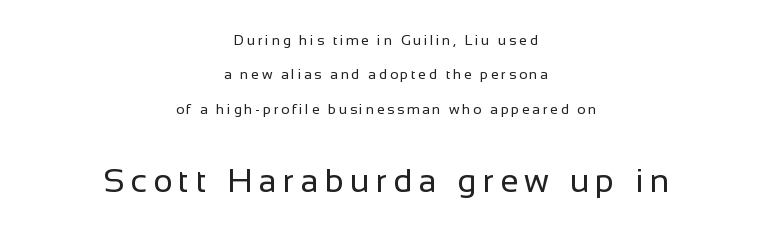
The image shows 33 px regular-weight sans-serif type, upright; set centered, loose line spacing (2.46x), not underlined; the second (bottom) block is 2.36x larger; low stroke contrast and a medium x-height.
